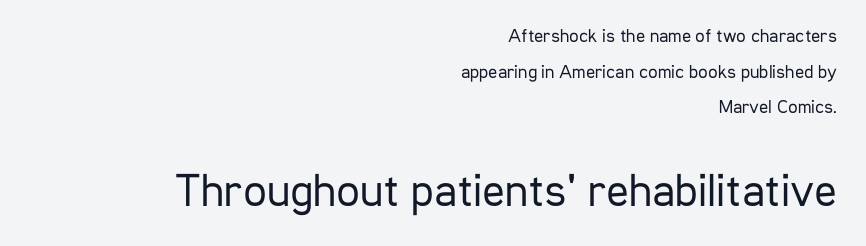
{"serif": "no", "italic": "no", "bold": "no", "weight": "regular", "width": "condensed", "stroke_contrast": "low", "x_height": "medium", "monospaced": "no", "underline": "no", "align": "right", "line_spacing_ratio": 1.87, "letter_spacing": "normal", "letter_spacing_em": 0.0, "larger_block": "second", "size_ratio": 2.47, "glyph_px": 47}
